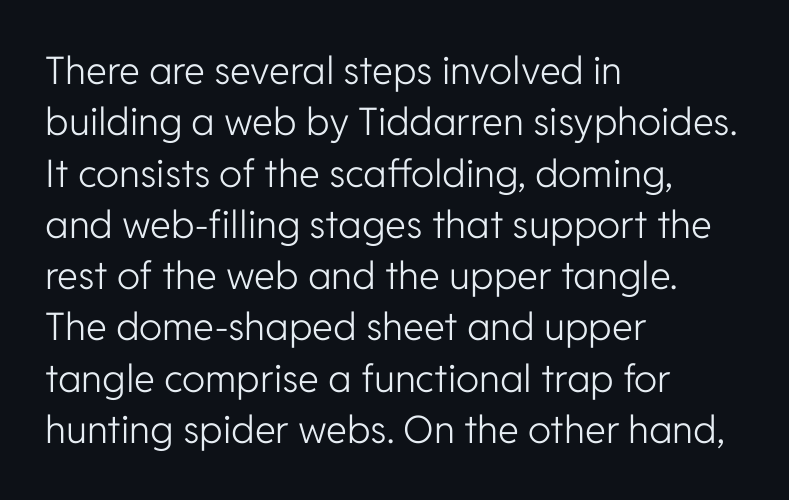
Q: Is the text bold? A: No.
Q: Is the text italic (slanted)? A: No, it is upright.
Q: Is the typeface a serif or a sans-serif typeface? A: Sans-serif.
Q: Is the text underlined? A: No.
Q: How is the paragraph aligned? A: Left-aligned.
Q: Is the spacing between letters normal or unusually wide? A: Normal.
Q: Is the spacing between lines tight, normal or loose? A: Normal.
Q: Width (condensed, normal, or wide)? A: Normal.
Q: Stroke contrast? A: Low.
Q: x-height? A: Medium.
Q: Monospaced? A: No.
